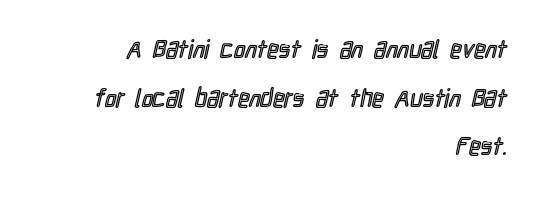
Q: Is the text italic (slanted)? A: Yes.
Q: Is the text underlined? A: No.
Q: How is the paragraph aligned? A: Right-aligned.
Q: Is the spacing between letters normal or unusually wide? A: Normal.
Q: Is the spacing between lines tight, normal or loose? A: Loose.
